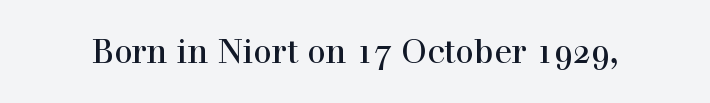
Nobody touched the tracking dial on this one. Style check: upright. Has an underline been added? It has not. I'd call this a serif setting — the letters wear small feet. Note the varied advance widths — an 'i' is clearly narrower than an 'm'.
